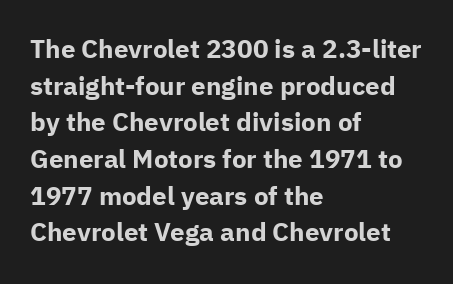
Q: Is the text bold? A: Yes.
Q: Is the text italic (slanted)? A: No, it is upright.
Q: Is the text underlined? A: No.
Q: How is the paragraph aligned? A: Left-aligned.
Q: Is the spacing between letters normal or unusually wide? A: Normal.
Q: Is the spacing between lines tight, normal or loose? A: Normal.
